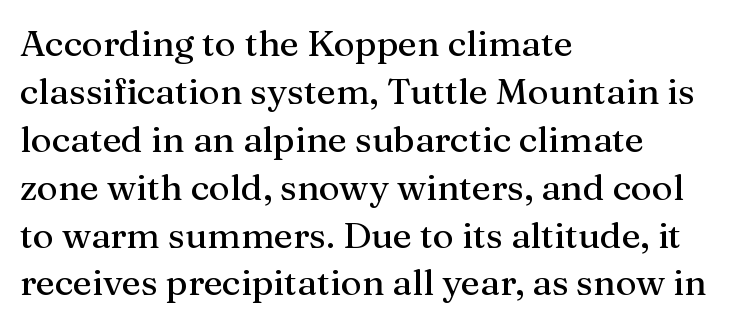
Each line starts at the same left margin while the right side varies. Is this a sans? No — the strokes have serifs. Looks like regular typesetting: each glyph gets only the width it needs. The letters stand upright; this is a roman face. Evenly set lines give the paragraph a standard silhouette.
